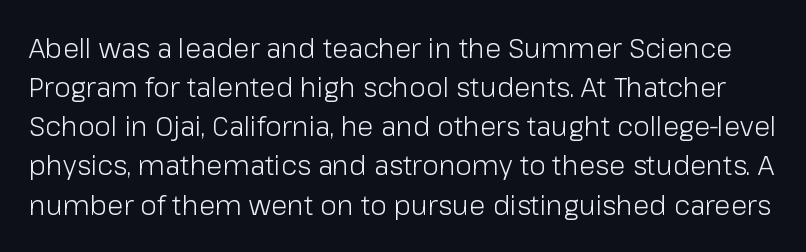
The image shows 27 px text type, upright; set normal line spacing (1.45x), normal letter spacing, not underlined.
